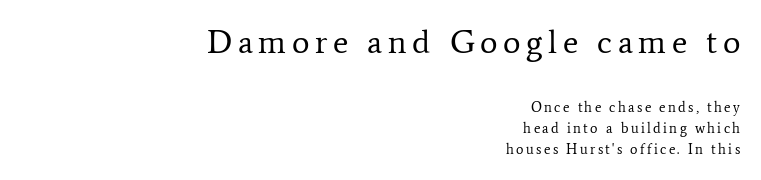
{"serif": "yes", "italic": "no", "bold": "no", "weight": "regular", "width": "normal", "stroke_contrast": "low", "x_height": "medium", "monospaced": "no", "underline": "no", "align": "right", "line_spacing": "normal", "line_spacing_ratio": 1.52, "larger_block": "first", "size_ratio": 2.36, "glyph_px": 33}
